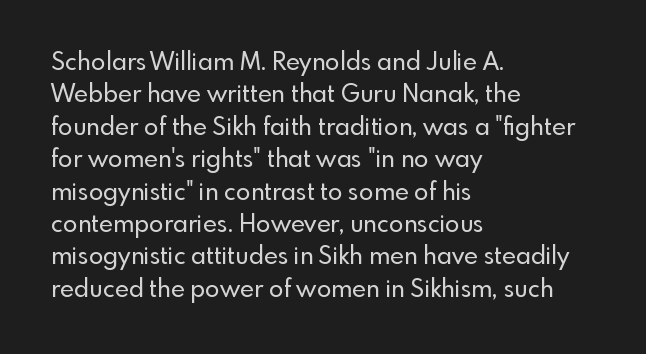
Glyph-to-glyph distance matches everyday printed text. Teacher's note: observe the even left margin — that is flush-left alignment. Type without underlining. This sample keeps an unexceptional amount of space between lines. This is roman type, the default non-slanted kind.
